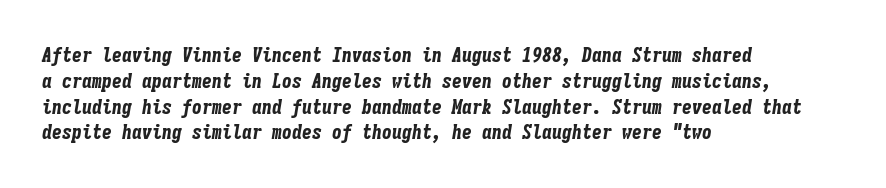
{"italic": "yes", "lean": "right", "slant_degrees": 9, "bold": "yes", "underline": "no", "align": "left", "line_spacing": "normal", "line_spacing_ratio": 1.29, "letter_spacing": "normal", "letter_spacing_em": 0.0, "glyph_px": 20}
